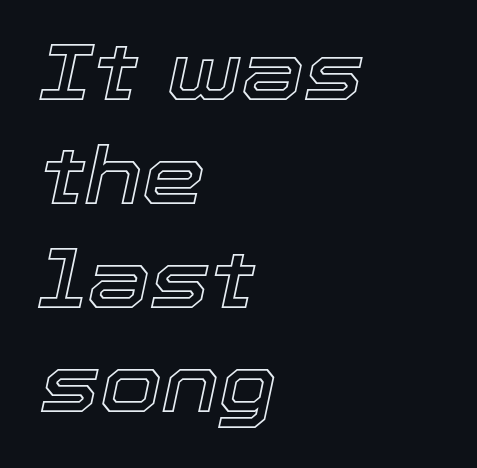
Is this a fixed-width face? No — the glyphs have proportional, varying widths. The rendering uses a moderate line-height, typical for paragraphs. Descenders are the only things crossing below the line. All the whitespace from short lines collects on the right. Slant detected: the letters are inclined. Is the letter spacing exaggerated? No — it looks like the ordinary default.
